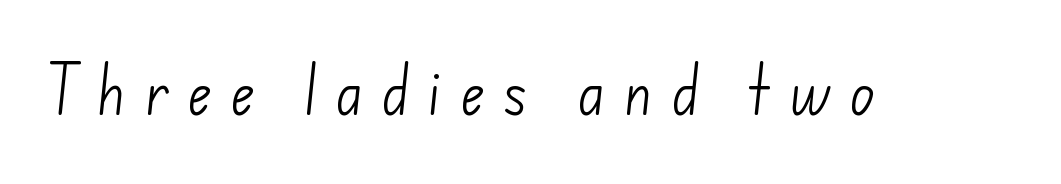
{"serif": "no", "bold": "no", "weight": "light", "width": "normal", "stroke_contrast": "low", "x_height": "small", "monospaced": "no", "underline": "no", "letter_spacing": "wide", "letter_spacing_em": 0.34, "glyph_px": 53}
